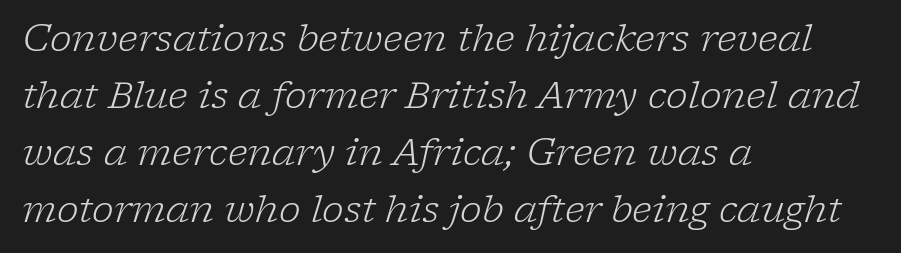
The face used here is seriffed, in the tradition of book romans. This sample is left-justified, so line endings fall wherever the words run out. In terms of leading, this rendering sits right in the middle. In terms of letterspacing, this is plain default setting. A typesetter would call this proportional, since set widths differ per character.
